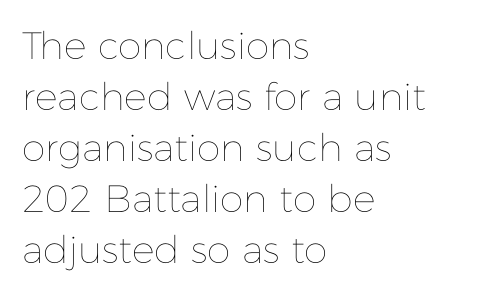
The image shows 38 px thin type, upright; set left-aligned, normal line spacing (1.34x), normal letter spacing, not underlined; low stroke contrast and a medium x-height.
